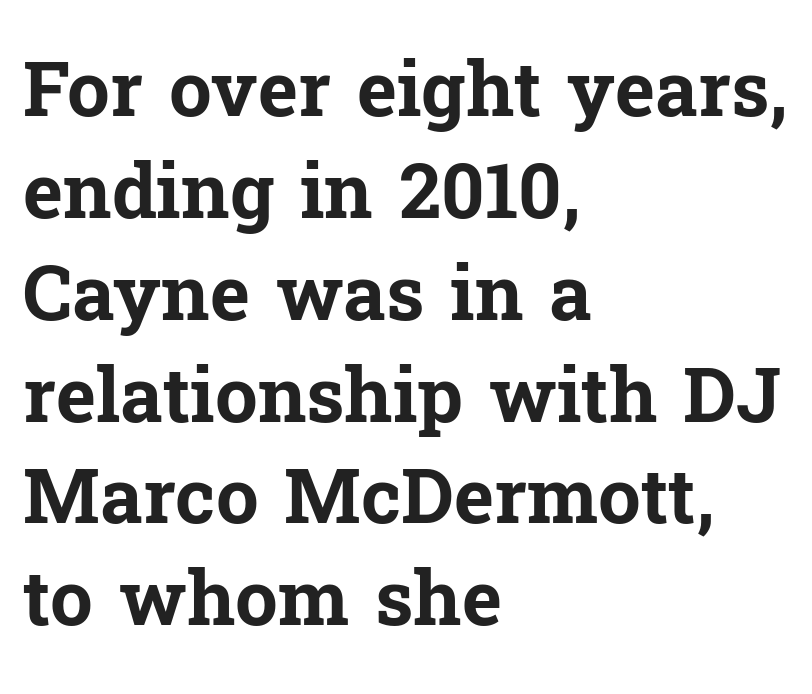
The image shows 76 px bold serif type, upright; set left-aligned, normal line spacing (1.34x), normal letter spacing, not underlined; low stroke contrast and a medium x-height.
